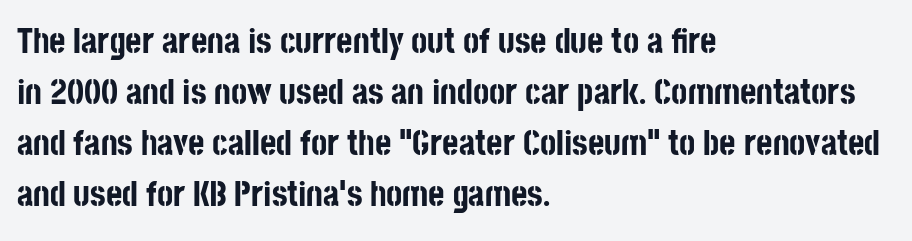
These lines are rendered in a variable-pitch font. Tall strokes in this sample are plumb rather than angled. Plain, unruled lines of type. Reading down the block, your eye returns to a fixed left position each line.
